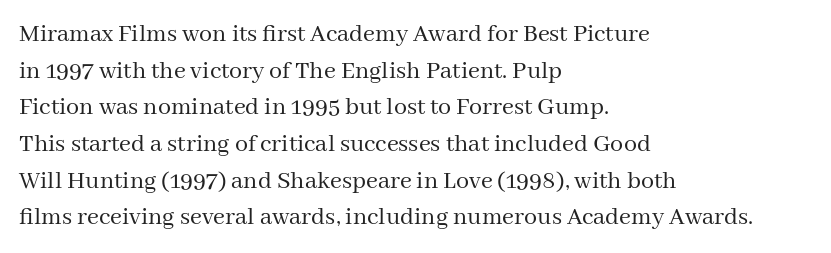
{"italic": "no", "bold": "no", "underline": "no", "align": "left", "line_spacing": "normal", "line_spacing_ratio": 1.41, "letter_spacing": "normal", "letter_spacing_em": 0.0, "glyph_px": 26}
